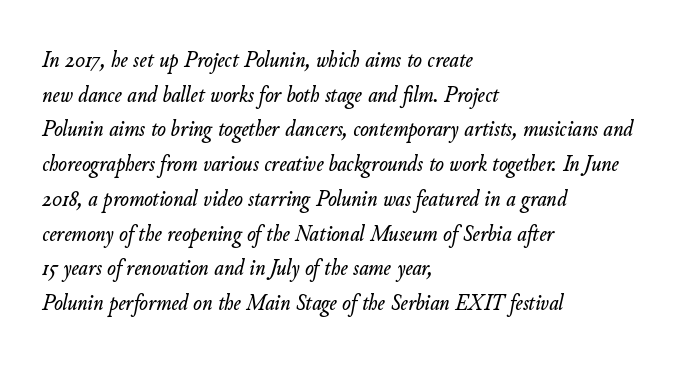
Q: Is the text italic (slanted)? A: Yes, it leans right by about 11 degrees.
Q: Is the text underlined? A: No.
Q: How is the paragraph aligned? A: Left-aligned.
Q: Is the spacing between letters normal or unusually wide? A: Normal.
Q: Is the spacing between lines tight, normal or loose? A: Normal.
